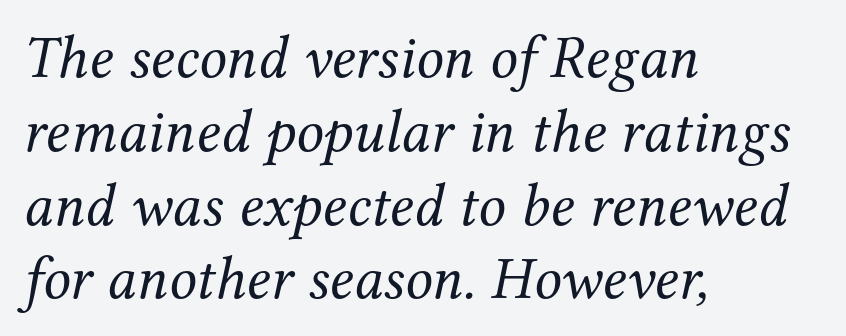
The image shows 61 px regular-weight serif type, italic (leaning right); set left-aligned, line spacing 1.21x, normal letter spacing, not underlined; medium stroke contrast and a medium x-height.
